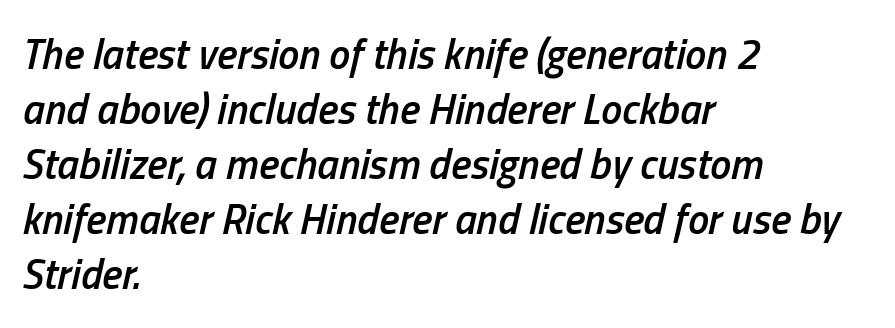
The image shows 42 px semibold, condensed type, italic (leaning right); set left-aligned, normal line spacing (1.31x), normal letter spacing, not underlined; low stroke contrast and a medium x-height.
